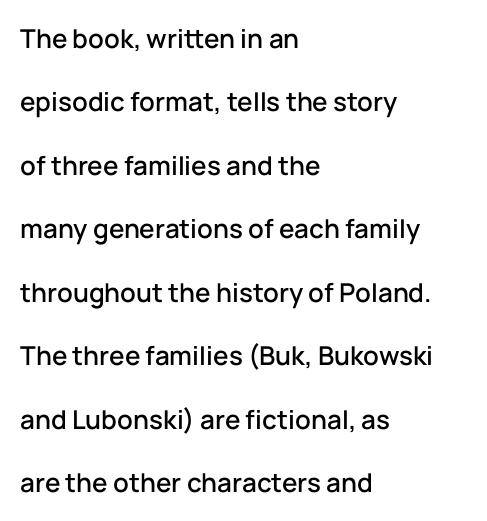
{"italic": "no", "underline": "no", "align": "left", "line_spacing": "loose", "line_spacing_ratio": 2.44, "letter_spacing": "normal", "letter_spacing_em": 0.0, "glyph_px": 26}
